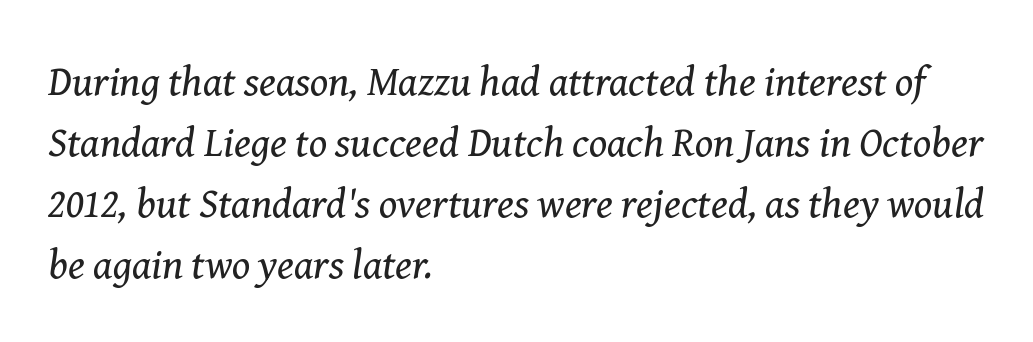
Q: Is the text bold? A: No.
Q: Is the text italic (slanted)? A: Yes, it leans right by about 8 degrees.
Q: Is the typeface a serif or a sans-serif typeface? A: Serif.
Q: Is the text underlined? A: No.
Q: How is the paragraph aligned? A: Left-aligned.
Q: Is the spacing between letters normal or unusually wide? A: Normal.
Q: Is the spacing between lines tight, normal or loose? A: Normal.
Q: Width (condensed, normal, or wide)? A: Normal.
Q: Stroke contrast? A: Medium.
Q: x-height? A: Medium.
Q: Monospaced? A: No.
